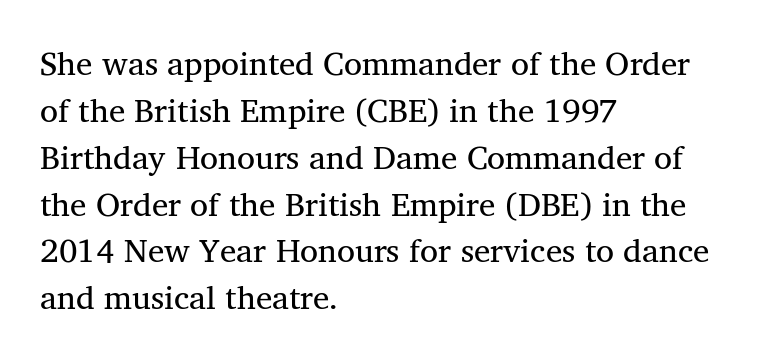
The image shows 33 px regular-weight serif type, upright; set left-aligned, normal line spacing (1.42x), normal letter spacing, not underlined; medium stroke contrast and a medium x-height.
